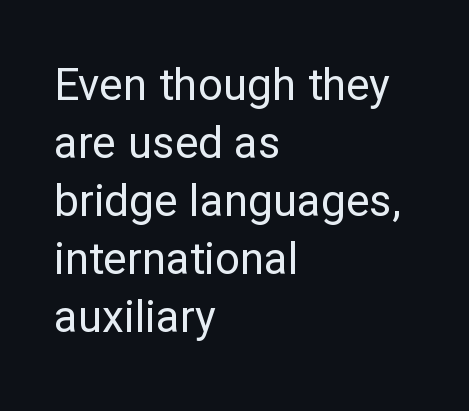
{"serif": "no", "italic": "no", "bold": "no", "weight": "regular", "width": "normal", "stroke_contrast": "low", "x_height": "medium", "monospaced": "no", "underline": "no", "align": "left", "line_spacing": "normal", "line_spacing_ratio": 1.32, "letter_spacing": "normal", "letter_spacing_em": 0.0, "glyph_px": 44}
